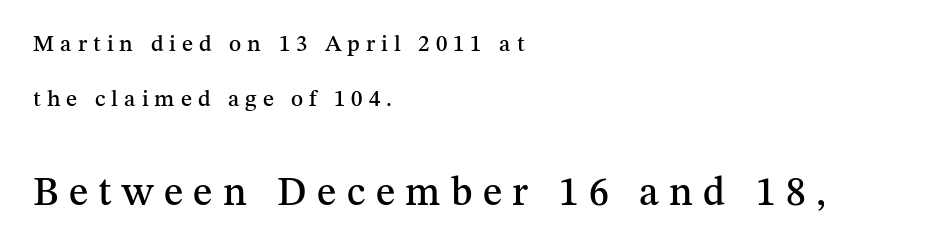
The image shows 40 px serif type, upright; set left-aligned, loose line spacing (2.38x), unusually wide letter spacing (+0.26 em), not underlined; the second (bottom) block is 1.74x larger; medium stroke contrast and a medium x-height.
